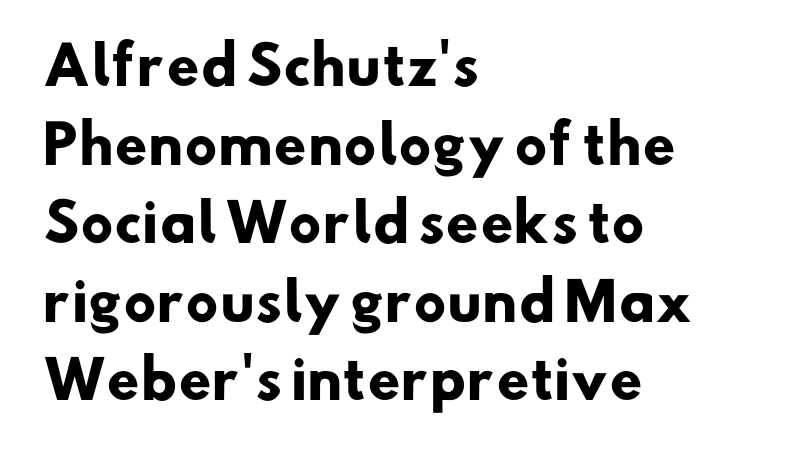
The image shows 52 px heavy sans-serif type; set left-aligned, normal line spacing (1.51x), normal letter spacing, not underlined; low stroke contrast and a small x-height.
